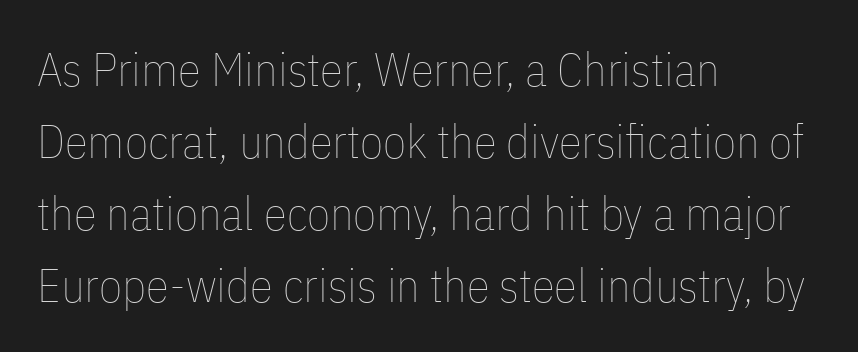
The image shows 47 px thin, condensed type, upright; set left-aligned, normal line spacing (1.53x), normal letter spacing, not underlined; low stroke contrast and a medium x-height.
